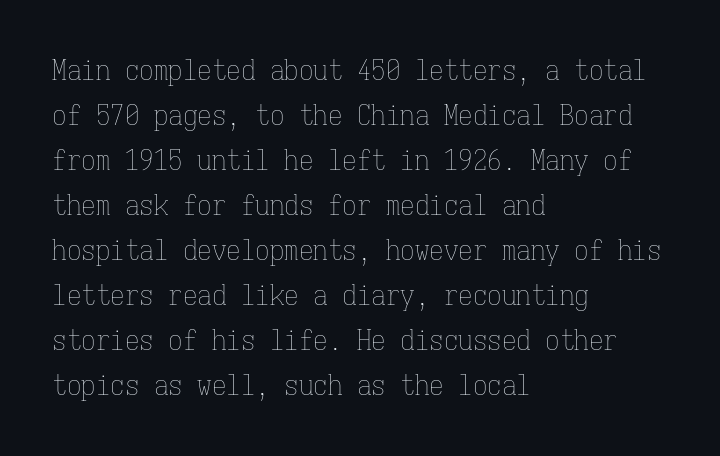
{"italic": "no", "bold": "no", "weight": "thin", "width": "condensed", "stroke_contrast": "low", "x_height": "medium", "monospaced": "yes", "underline": "no", "align": "left", "line_spacing": "normal", "line_spacing_ratio": 1.55, "letter_spacing": "normal", "letter_spacing_em": 0.0, "glyph_px": 29}
